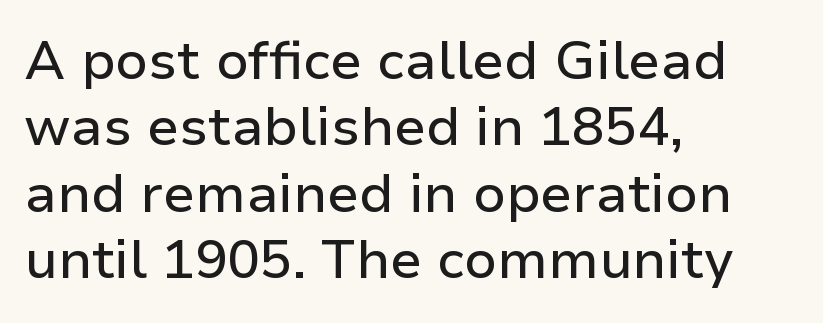
The image shows 54 px sans-serif type, upright; set left-aligned, line spacing 1.23x, normal letter spacing, not underlined; low stroke contrast and a medium x-height.
